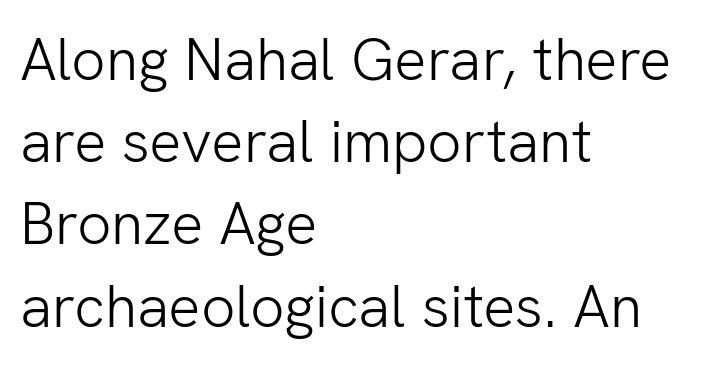
Q: Is the text bold? A: No.
Q: Is the text italic (slanted)? A: No, it is upright.
Q: Is the typeface a serif or a sans-serif typeface? A: Sans-serif.
Q: Is the text underlined? A: No.
Q: How is the paragraph aligned? A: Left-aligned.
Q: Is the spacing between letters normal or unusually wide? A: Normal.
Q: Is the spacing between lines tight, normal or loose? A: Normal.
Q: Width (condensed, normal, or wide)? A: Normal.
Q: Stroke contrast? A: Low.
Q: x-height? A: Medium.
Q: Monospaced? A: No.
